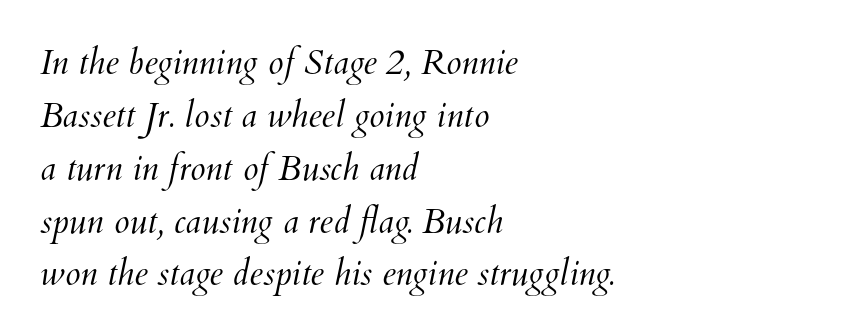
The image shows 35 px light type; set left-aligned, normal line spacing (1.51x), normal letter spacing, not underlined; medium stroke contrast and a small x-height.
